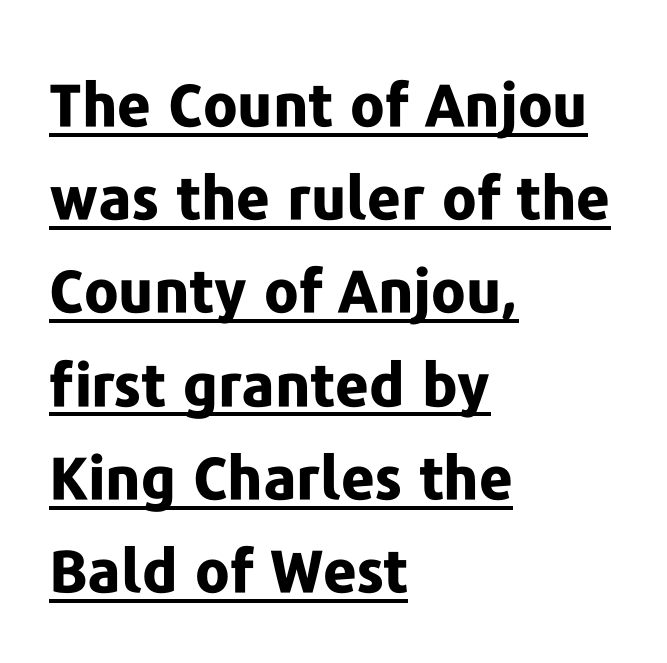
{"serif": "no", "italic": "no", "bold": "yes", "weight": "bold", "width": "normal", "stroke_contrast": "low", "x_height": "medium", "monospaced": "no", "underline": "yes", "align": "left", "line_spacing": "normal", "line_spacing_ratio": 1.58, "letter_spacing": "normal", "letter_spacing_em": 0.0, "glyph_px": 59}
